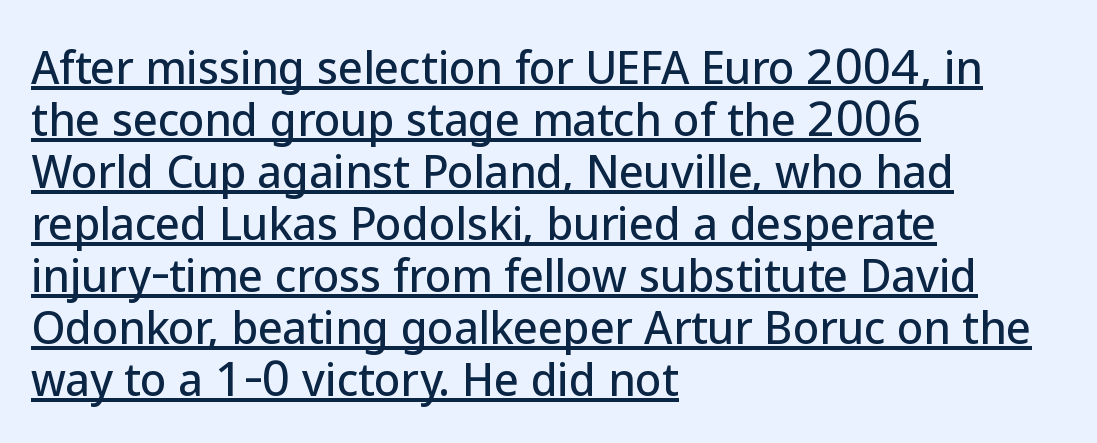
{"serif": "no", "italic": "no", "width": "normal", "stroke_contrast": "low", "x_height": "medium", "monospaced": "no", "underline": "yes", "align": "left", "line_spacing_ratio": 1.21, "letter_spacing": "normal", "letter_spacing_em": 0.0, "glyph_px": 43}
